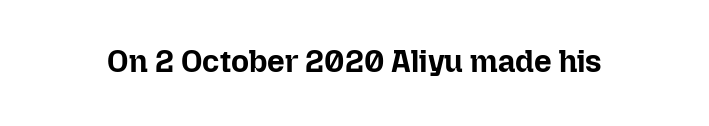
{"italic": "no", "bold": "yes", "weight": "bold", "width": "normal", "stroke_contrast": "low", "x_height": "medium", "monospaced": "no", "underline": "no", "letter_spacing": "normal", "letter_spacing_em": 0.0, "glyph_px": 31}
